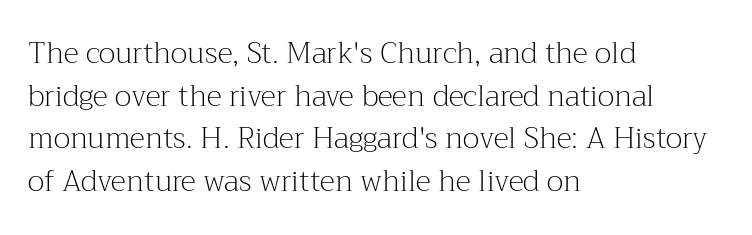
The image shows 29 px light serif type, upright; set left-aligned, normal line spacing (1.47x), normal letter spacing, not underlined; medium stroke contrast and a medium x-height.
